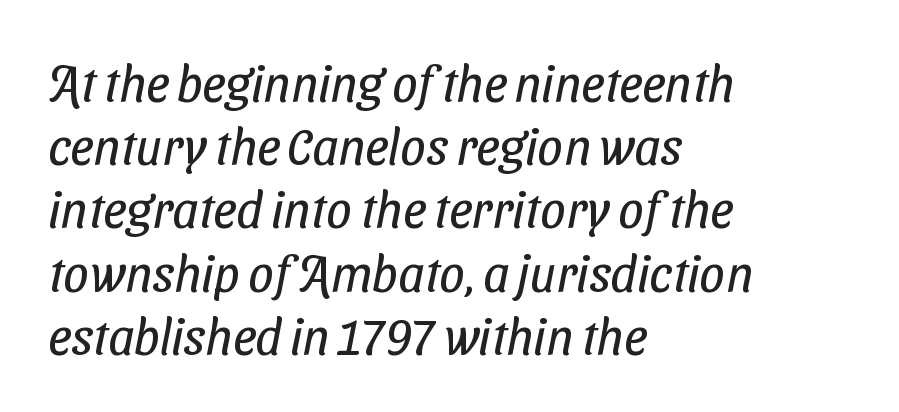
Each letter keeps its own natural width here, so spacing adapts to shape. Words appear dense and cohesive because spacing is normal. Weight: not bold — regular or lighter. The type family on display is of the sans-serif kind. Only glyphs here, with clear space below each row.
